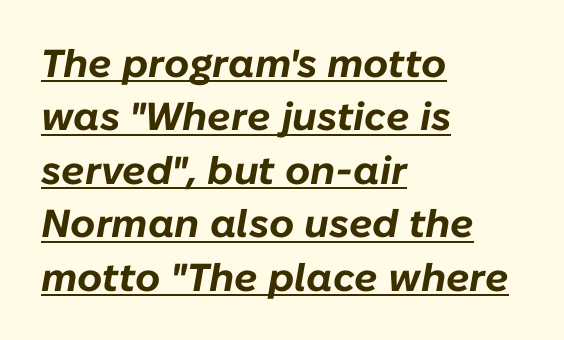
There's an unmistakable incline to the writing here. Caption: lettering with a line underneath. Thick stems and heavy bowls — unmistakably bold. Regular leading.
